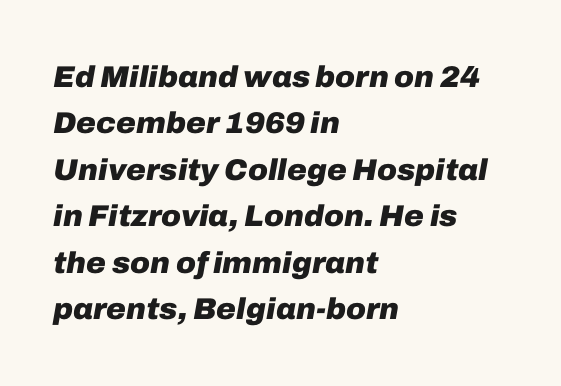
{"italic": "yes", "lean": "right", "slant_degrees": 10, "bold": "yes", "weight": "heavy", "width": "normal", "stroke_contrast": "low", "x_height": "medium", "monospaced": "no", "underline": "no", "align": "left", "line_spacing": "normal", "line_spacing_ratio": 1.55, "letter_spacing": "normal", "letter_spacing_em": 0.0, "glyph_px": 30}
